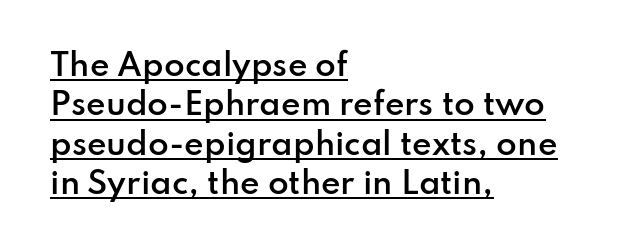
{"serif": "no", "italic": "no", "bold": "semi", "weight": "semibold", "width": "normal", "stroke_contrast": "low", "x_height": "small", "monospaced": "no", "underline": "yes", "align": "left", "line_spacing": "normal", "line_spacing_ratio": 1.31, "letter_spacing": "normal", "letter_spacing_em": 0.0, "glyph_px": 30}
